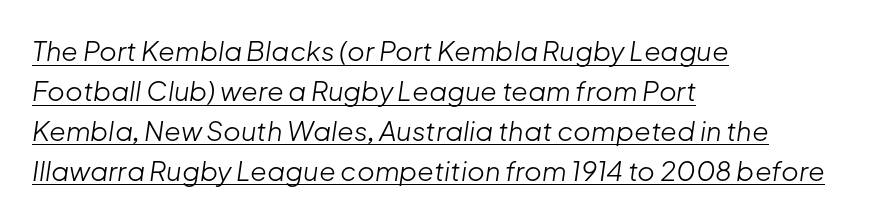
Q: Is the text bold? A: No.
Q: Is the text italic (slanted)? A: Yes, it leans right by about 8 degrees.
Q: Is the text underlined? A: Yes.
Q: How is the paragraph aligned? A: Left-aligned.
Q: Is the spacing between letters normal or unusually wide? A: Normal.
Q: Is the spacing between lines tight, normal or loose? A: Normal.
